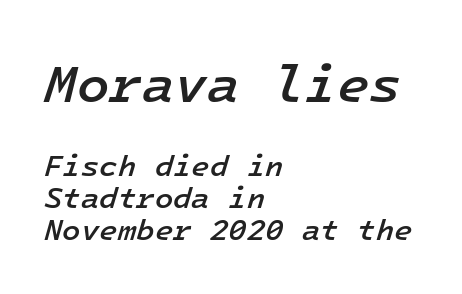
Q: Is the text bold? A: Semi-bold.
Q: Is the text italic (slanted)? A: Yes, it leans right by about 16 degrees.
Q: Is the text underlined? A: No.
Q: How is the paragraph aligned? A: Left-aligned.
Q: Is the spacing between letters normal or unusually wide? A: Normal.
Q: Is the spacing between lines tight, normal or loose? A: Tight.
Q: Which block of text is set in a larger size, the first (top) or the second (bottom)? A: The first (top) one.
Q: Width (condensed, normal, or wide)? A: Normal.
Q: Stroke contrast? A: Low.
Q: x-height? A: Medium.
Q: Monospaced? A: Yes.
